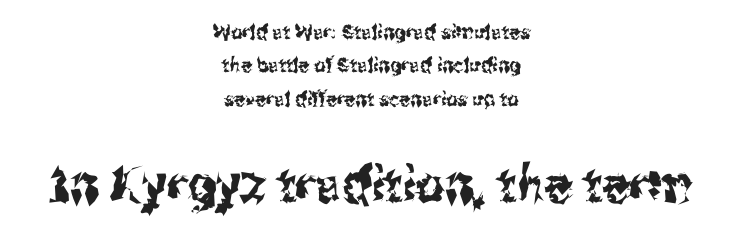
The image shows 50 px condensed sans-serif type, upright; set centered, normal line spacing (1.67x), normal letter spacing, not underlined; the second (bottom) block is 2.5x larger; medium stroke contrast and a medium x-height.
